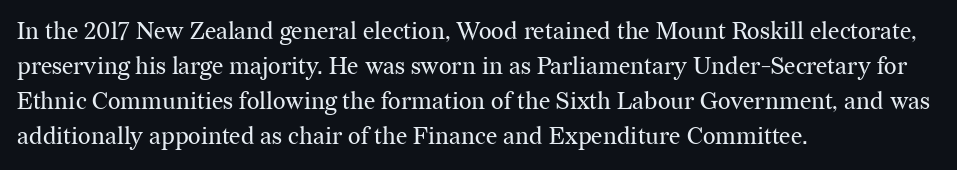
{"italic": "no", "bold": "no", "underline": "no", "align": "left", "line_spacing": "normal", "line_spacing_ratio": 1.46, "letter_spacing": "normal", "letter_spacing_em": 0.0, "glyph_px": 24}
